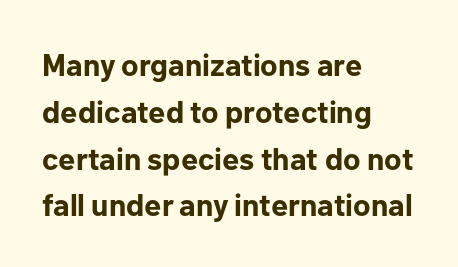
Q: Is the text bold? A: Yes.
Q: Is the text italic (slanted)? A: No, it is upright.
Q: Is the typeface a serif or a sans-serif typeface? A: Sans-serif.
Q: Is the text underlined? A: No.
Q: How is the paragraph aligned? A: Left-aligned.
Q: Is the spacing between letters normal or unusually wide? A: Normal.
Q: Is the spacing between lines tight, normal or loose? A: Normal.
Q: Width (condensed, normal, or wide)? A: Normal.
Q: Stroke contrast? A: Low.
Q: x-height? A: Medium.
Q: Monospaced? A: No.
